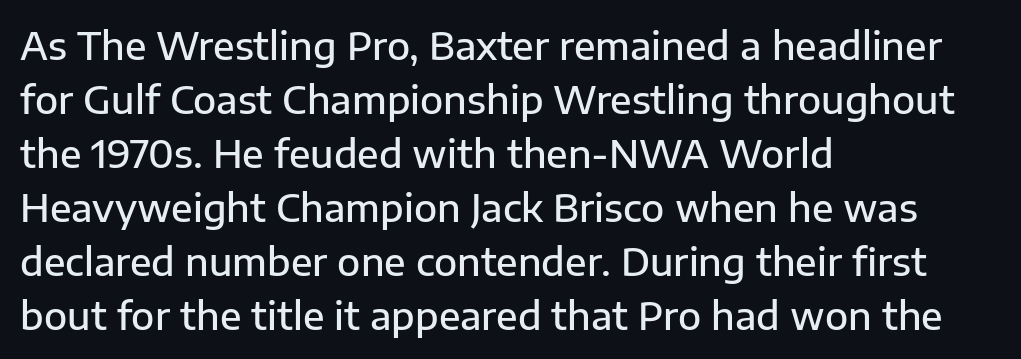
The image shows 38 px semibold sans-serif type, upright; set left-aligned, normal line spacing (1.42x), normal letter spacing, not underlined; low stroke contrast and a medium x-height.
